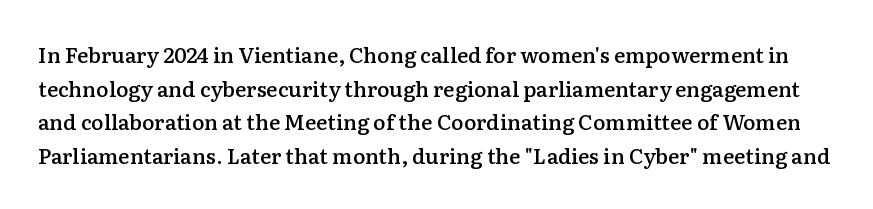
Q: Is the text bold? A: Semi-bold.
Q: Is the text italic (slanted)? A: No, it is upright.
Q: Is the text underlined? A: No.
Q: Is the spacing between letters normal or unusually wide? A: Normal.
Q: Is the spacing between lines tight, normal or loose? A: Normal.
